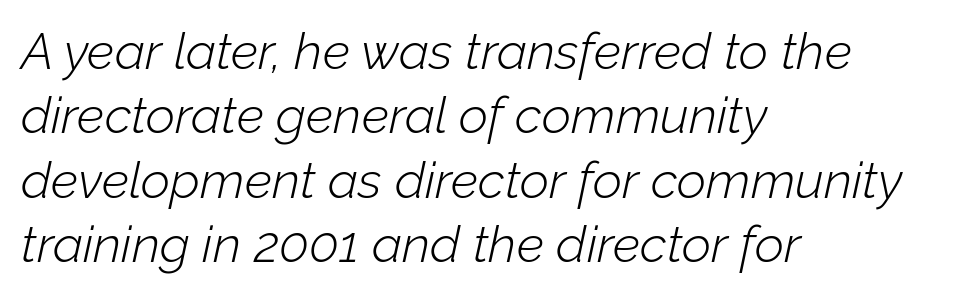
The passage is arranged the way most books set body copy — flush left. A normal amount of white space separates one row of letters from the next. Bare-footed words on every line. No heavy texture on the line: the type isn't bold. The letters are slanted; this is an italic face. The letterforms sit shoulder to shoulder at normal distance.
